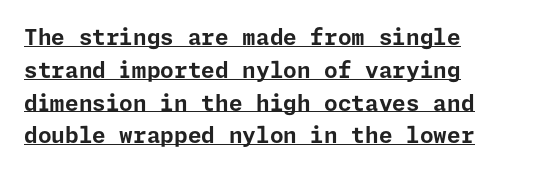
In terms of posture, this sample is upright. Check the space under the baseline: a stroke is drawn there. Reading down the block, your eye returns to a fixed left position each line. Plenty of ink on the page — the face is bold.
